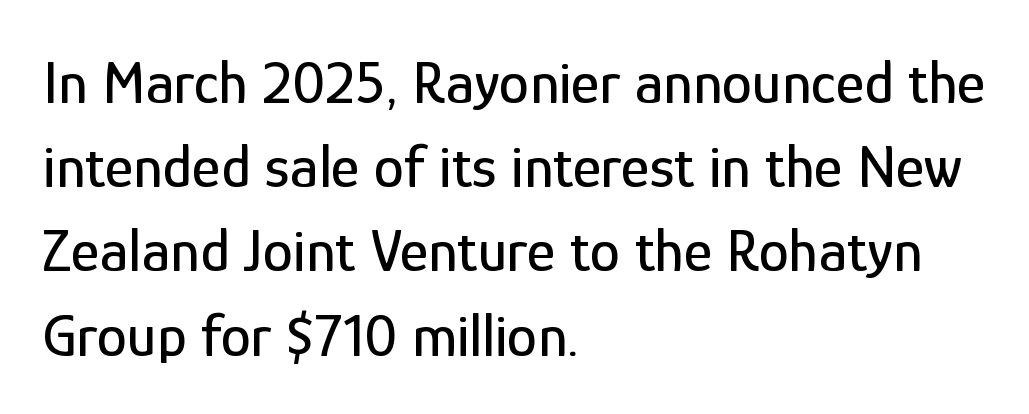
{"serif": "no", "italic": "no", "width": "condensed", "stroke_contrast": "low", "x_height": "medium", "monospaced": "no", "underline": "no", "align": "left", "line_spacing": "normal", "line_spacing_ratio": 1.38, "letter_spacing": "normal", "letter_spacing_em": 0.0, "glyph_px": 61}
